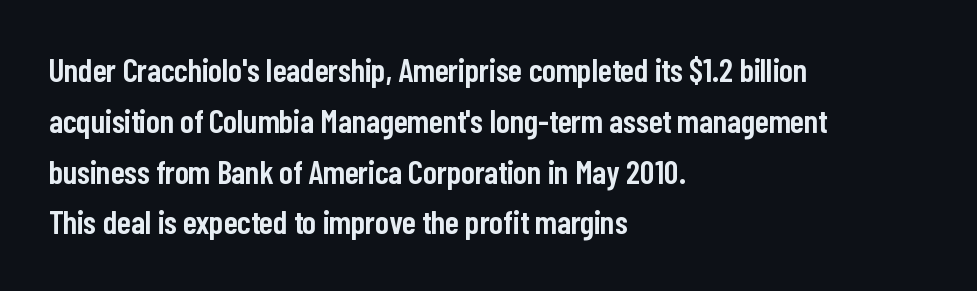
Notice how the stems are strictly vertical — no italics here. These lines are rendered in a variable-pitch font. Compared with a centered layout, this one pins lines to the left instead. Are there feet on the stems? There aren't — it's a sans. The space between consecutive lines is moderate. This is the in-between weight designers call semibold or demi.
